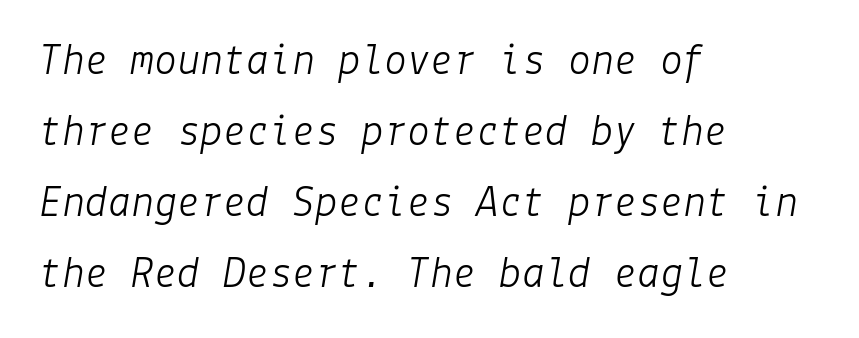
{"italic": "yes", "lean": "right", "slant_degrees": 9, "bold": "no", "weight": "light", "width": "normal", "stroke_contrast": "low", "x_height": "medium", "underline": "no", "align": "left", "line_spacing": "normal", "line_spacing_ratio": 1.54, "letter_spacing": "normal", "letter_spacing_em": 0.0, "glyph_px": 46}
